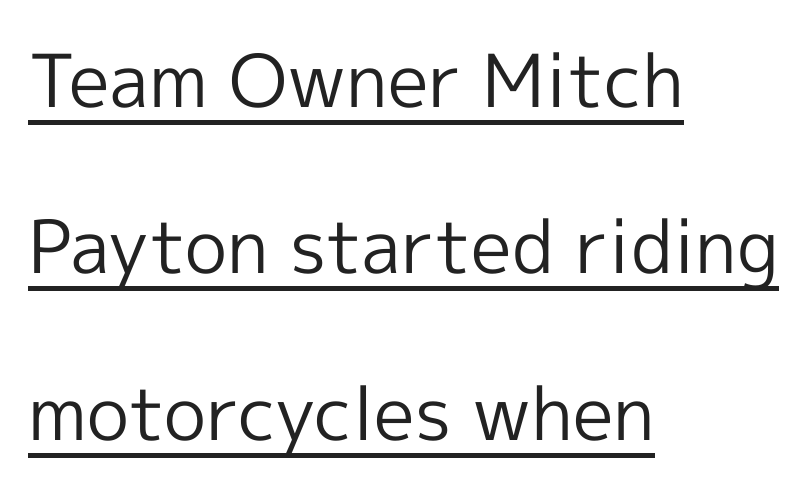
A light-to-regular cut is what we see here. Vertical strokes here are truly vertical. Horizontal bands of white between lines are thick stripes. This sample carries an underscore along the baseline area. The line texture is even and compact thanks to regular tracking. Each letter's strokes conclude bluntly, with no projecting serifs.
